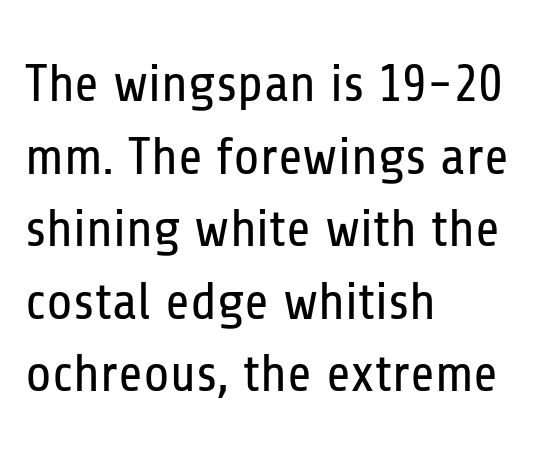
Q: Is the text bold? A: No.
Q: Is the text italic (slanted)? A: No, it is upright.
Q: Is the typeface a serif or a sans-serif typeface? A: Sans-serif.
Q: Is the text underlined? A: No.
Q: How is the paragraph aligned? A: Left-aligned.
Q: Is the spacing between letters normal or unusually wide? A: Normal.
Q: Is the spacing between lines tight, normal or loose? A: Normal.
Q: Width (condensed, normal, or wide)? A: Condensed.
Q: Stroke contrast? A: Low.
Q: x-height? A: Medium.
Q: Monospaced? A: No.
